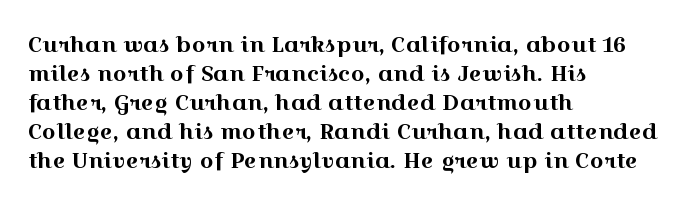
It's the straight-up-and-down kind of type. The horizontal fit of the characters is conventional and even. These lines are set flush left with a ragged right edge. Glance below the letters and you will spot only blank space.
